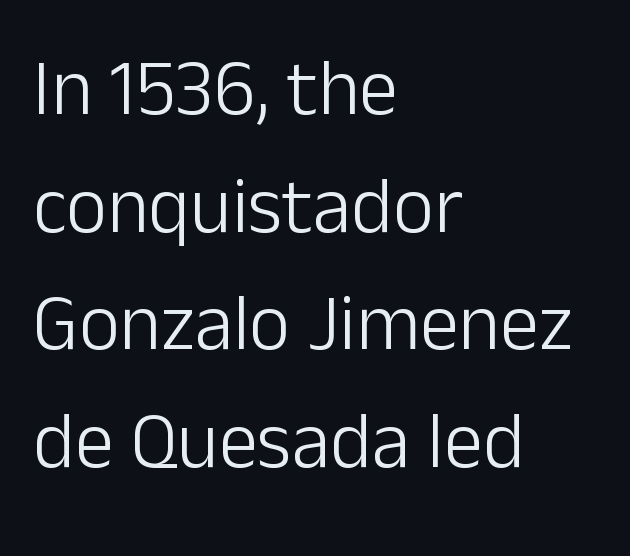
Q: Is the text bold? A: No.
Q: Is the text italic (slanted)? A: No, it is upright.
Q: Is the typeface a serif or a sans-serif typeface? A: Sans-serif.
Q: Is the text underlined? A: No.
Q: How is the paragraph aligned? A: Left-aligned.
Q: Is the spacing between letters normal or unusually wide? A: Normal.
Q: Is the spacing between lines tight, normal or loose? A: Normal.
Q: Width (condensed, normal, or wide)? A: Normal.
Q: Stroke contrast? A: Low.
Q: x-height? A: Medium.
Q: Monospaced? A: No.
